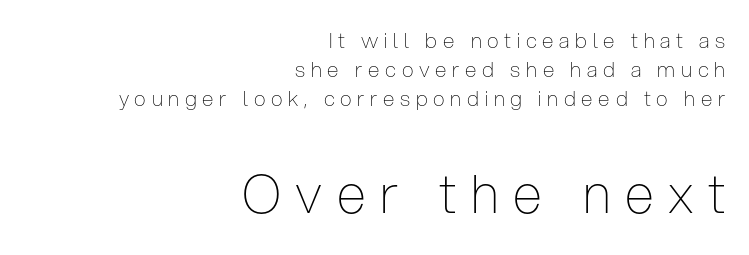
Q: Is the text bold? A: No.
Q: Is the text italic (slanted)? A: No, it is upright.
Q: Is the typeface a serif or a sans-serif typeface? A: Sans-serif.
Q: Is the text underlined? A: No.
Q: How is the paragraph aligned? A: Right-aligned.
Q: Is the spacing between letters normal or unusually wide? A: Unusually wide.
Q: Is the spacing between lines tight, normal or loose? A: Normal.
Q: Which block of text is set in a larger size, the first (top) or the second (bottom)? A: The second (bottom) one.
Q: Width (condensed, normal, or wide)? A: Condensed.
Q: Stroke contrast? A: Low.
Q: x-height? A: Medium.
Q: Monospaced? A: No.
